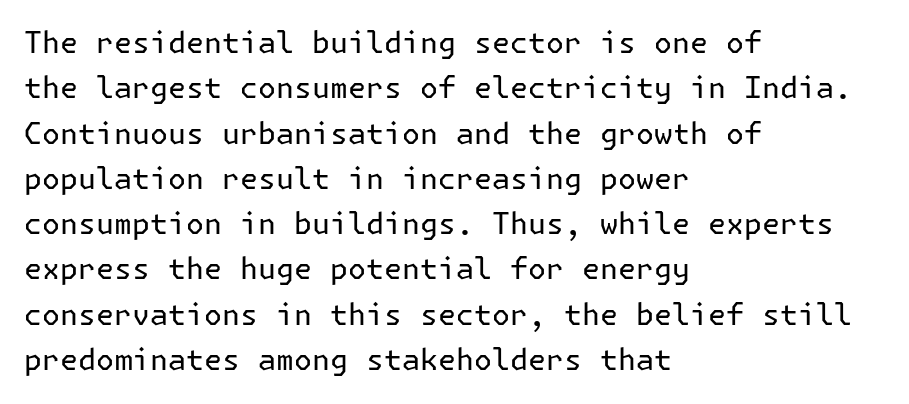
Q: Is the text bold? A: No.
Q: Is the text italic (slanted)? A: No, it is upright.
Q: Is the typeface a serif or a sans-serif typeface? A: Sans-serif.
Q: Is the text underlined? A: No.
Q: How is the paragraph aligned? A: Left-aligned.
Q: Is the spacing between letters normal or unusually wide? A: Normal.
Q: Is the spacing between lines tight, normal or loose? A: Normal.
Q: Width (condensed, normal, or wide)? A: Normal.
Q: Stroke contrast? A: Low.
Q: x-height? A: Medium.
